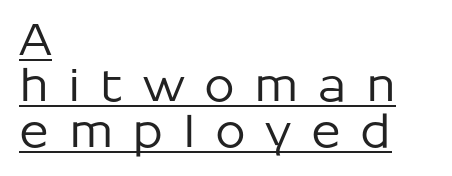
The image shows 44 px sans-serif type, upright; set left-aligned, tight line spacing (1.05x), unusually wide letter spacing (+0.44 em), underlined; low stroke contrast and a medium x-height.
